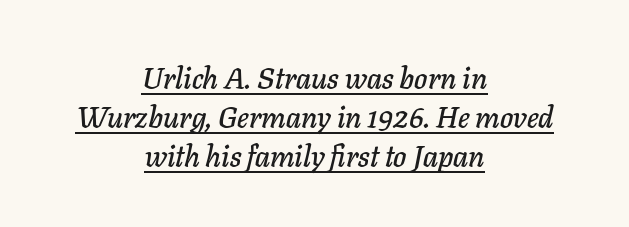
Q: Is the text italic (slanted)? A: Yes, it leans right by about 11 degrees.
Q: Is the text underlined? A: Yes.
Q: How is the paragraph aligned? A: Centered.
Q: Is the spacing between letters normal or unusually wide? A: Normal.
Q: Is the spacing between lines tight, normal or loose? A: Normal.
Q: Width (condensed, normal, or wide)? A: Normal.
Q: Stroke contrast? A: Low.
Q: x-height? A: Medium.
Q: Monospaced? A: No.
